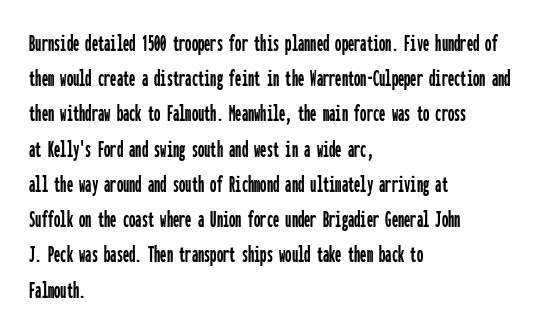
Posture: straight, roman, zero tilt. This rendering uses left alignment, leaving the right contour irregular. This sample keeps an unexceptional amount of space between lines. Bare-footed words on every line.
